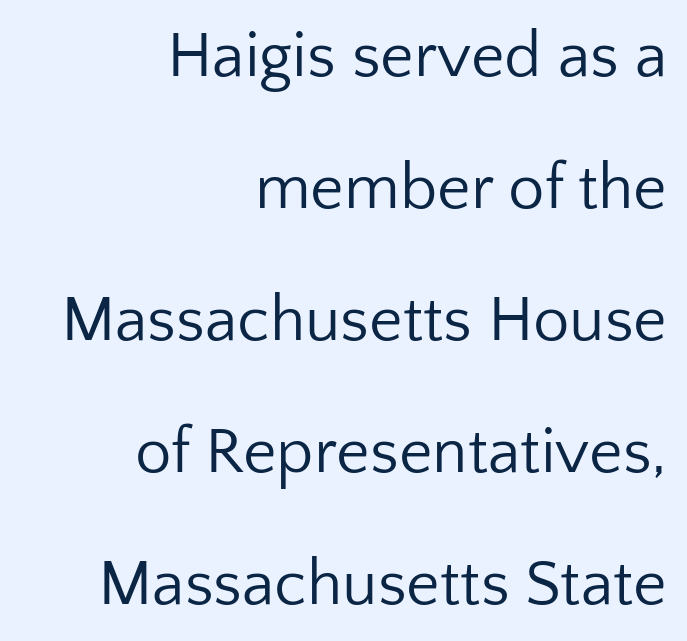
{"serif": "no", "italic": "no", "bold": "no", "weight": "regular", "width": "normal", "stroke_contrast": "low", "x_height": "medium", "monospaced": "no", "underline": "no", "align": "right", "line_spacing": "loose", "line_spacing_ratio": 2.03, "letter_spacing": "normal", "letter_spacing_em": 0.0, "glyph_px": 65}
